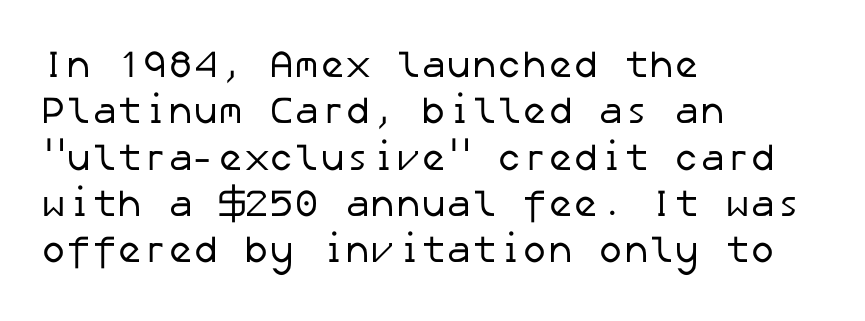
{"serif": "no", "bold": "no", "weight": "regular", "width": "normal", "stroke_contrast": "low", "x_height": "medium", "underline": "no", "align": "left", "line_spacing_ratio": 1.22, "letter_spacing": "normal", "letter_spacing_em": 0.0, "glyph_px": 38}
